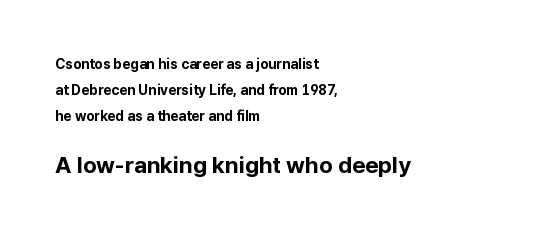
Q: Is the text bold? A: Yes.
Q: Is the text italic (slanted)? A: No, it is upright.
Q: Is the text underlined? A: No.
Q: How is the paragraph aligned? A: Left-aligned.
Q: Is the spacing between letters normal or unusually wide? A: Normal.
Q: Which block of text is set in a larger size, the first (top) or the second (bottom)? A: The second (bottom) one.
